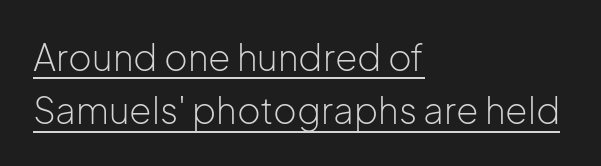
The image shows 36 px light sans-serif type, upright; set left-aligned, normal line spacing (1.48x), normal letter spacing, underlined; low stroke contrast and a medium x-height.
